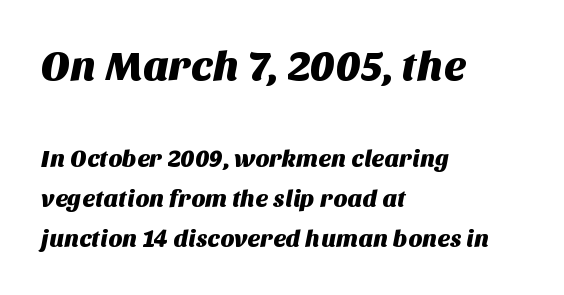
{"serif": "no", "width": "normal", "stroke_contrast": "medium", "x_height": "large", "monospaced": "no", "underline": "no", "align": "left", "line_spacing": "normal", "line_spacing_ratio": 1.67, "letter_spacing": "normal", "letter_spacing_em": 0.0, "larger_block": "first", "size_ratio": 1.75, "glyph_px": 42}
